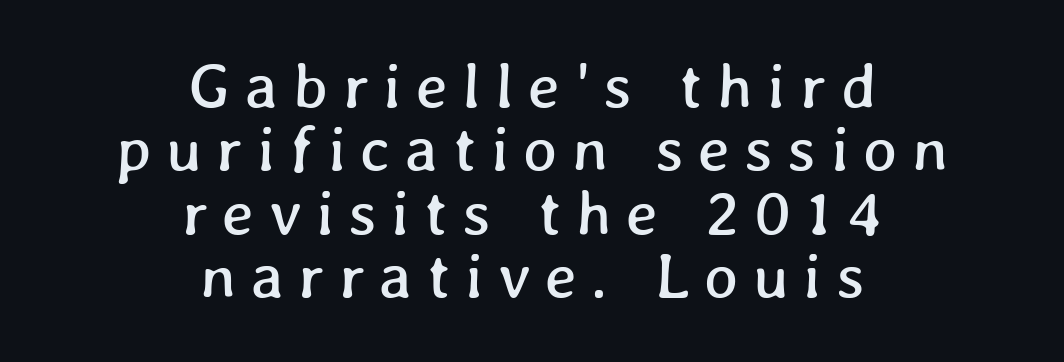
{"width": "normal", "stroke_contrast": "low", "x_height": "medium", "monospaced": "no", "underline": "no", "align": "center", "line_spacing": "tight", "line_spacing_ratio": 0.99, "letter_spacing": "wide", "letter_spacing_em": 0.23, "glyph_px": 64}
